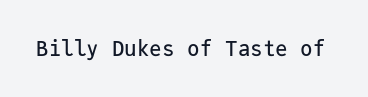
The image shows 21 px text type, upright; set normal letter spacing, not underlined.
